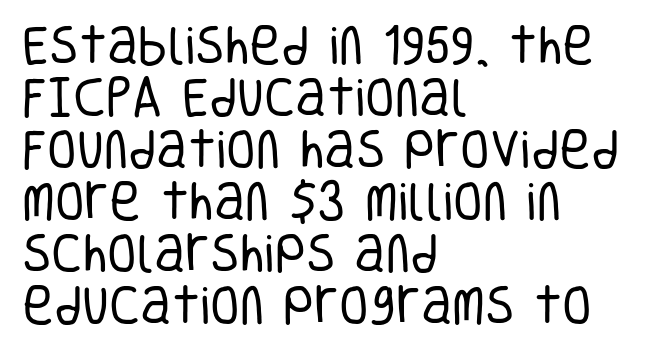
{"serif": "no", "italic": "no", "bold": "no", "weight": "regular", "width": "condensed", "stroke_contrast": "low", "x_height": "large", "monospaced": "no", "underline": "no", "align": "left", "line_spacing_ratio": 1.21, "letter_spacing": "normal", "letter_spacing_em": 0.0, "glyph_px": 43}
